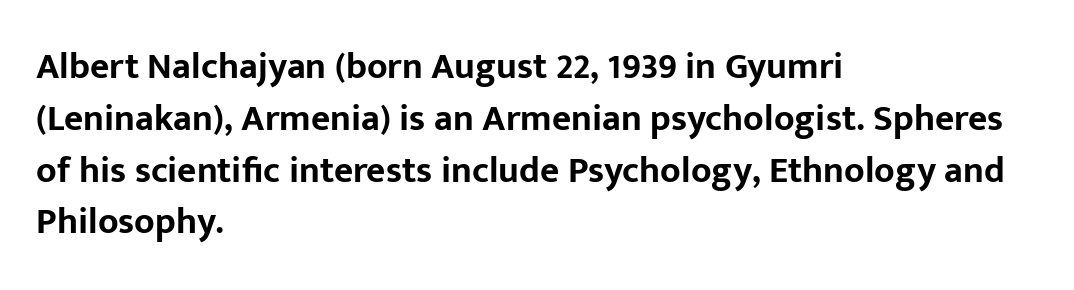
The image shows 37 px bold sans-serif type, upright; set left-aligned, normal line spacing (1.4x), normal letter spacing, not underlined; low stroke contrast and a medium x-height.
